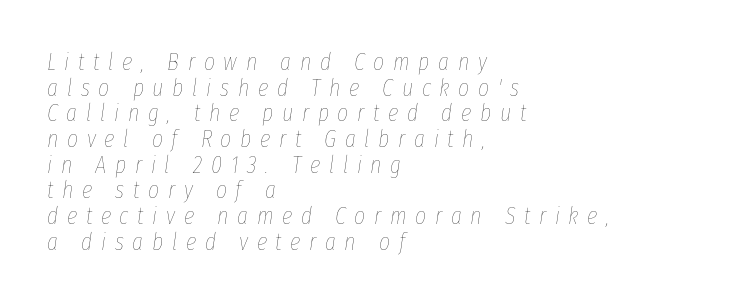
The image shows 24 px text type, italic (leaning right); set left-aligned, tight line spacing (1.07x), unusually wide letter spacing (+0.36 em), not underlined.
